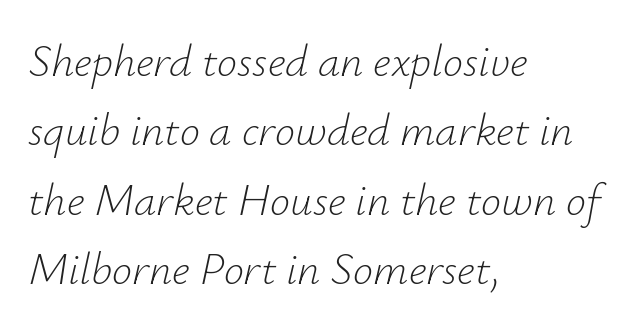
Q: Is the text bold? A: No.
Q: Is the text italic (slanted)? A: Yes, it leans right by about 12 degrees.
Q: Is the text underlined? A: No.
Q: How is the paragraph aligned? A: Left-aligned.
Q: Is the spacing between letters normal or unusually wide? A: Normal.
Q: Is the spacing between lines tight, normal or loose? A: Normal.
Q: Width (condensed, normal, or wide)? A: Normal.
Q: Stroke contrast? A: Low.
Q: x-height? A: Small.
Q: Monospaced? A: No.
